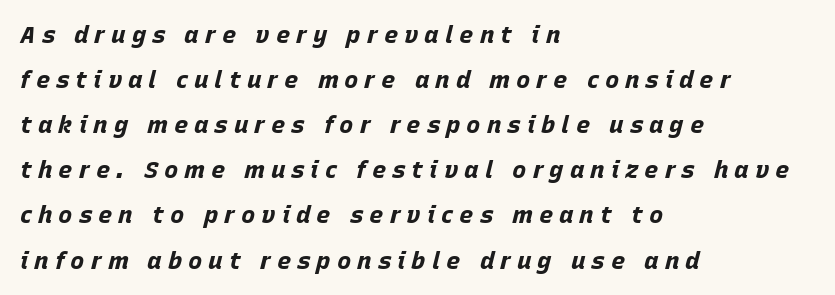
The axis of the letterforms is tilted away from vertical. Is the letter spacing exaggerated? Yes — the characters are pushed far apart. Letters rest on an invisible, unmarked baseline. Casual observation: everything's shoved over to the left. Chunky letters — that's bold for sure.
